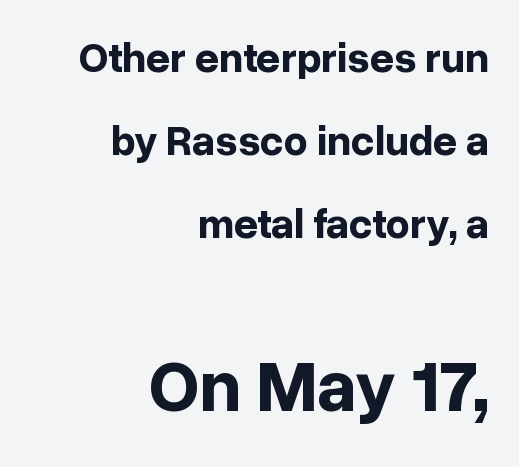
{"serif": "no", "italic": "no", "bold": "yes", "weight": "bold", "width": "normal", "stroke_contrast": "low", "x_height": "medium", "monospaced": "no", "underline": "no", "align": "right", "line_spacing": "loose", "line_spacing_ratio": 1.98, "letter_spacing": "normal", "letter_spacing_em": 0.0, "larger_block": "second", "size_ratio": 1.74, "glyph_px": 73}
